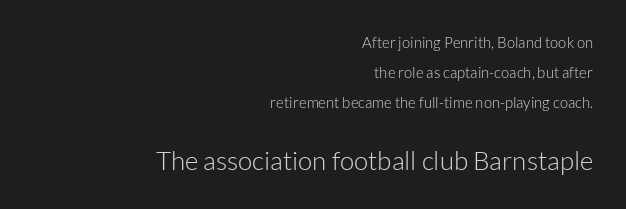
Q: Is the text bold? A: No.
Q: Is the text italic (slanted)? A: No, it is upright.
Q: Is the text underlined? A: No.
Q: How is the paragraph aligned? A: Right-aligned.
Q: Is the spacing between letters normal or unusually wide? A: Normal.
Q: Is the spacing between lines tight, normal or loose? A: Loose.
Q: Which block of text is set in a larger size, the first (top) or the second (bottom)? A: The second (bottom) one.
